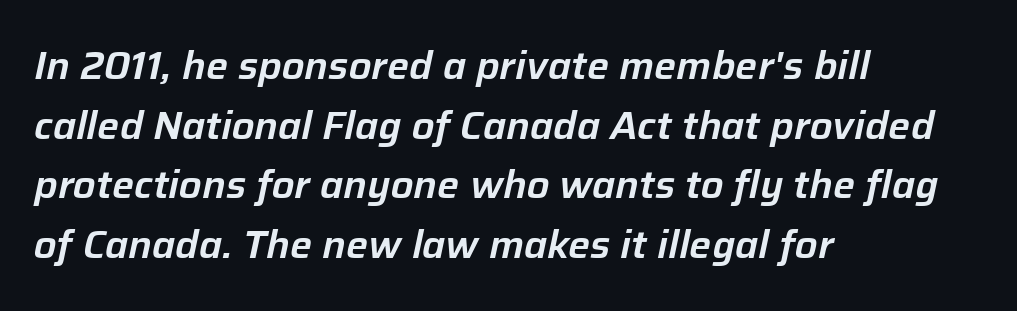
There's an unmistakable incline to the writing here. Notice how the passage keeps a crisp vertical edge on the left only. Spacing between characters is what you'd get straight out of the box. One glance says typical: line gaps are just what's usual. This sample has the flowing, uneven cadence of proportional lettering. The strip under each line holds only bare page.
